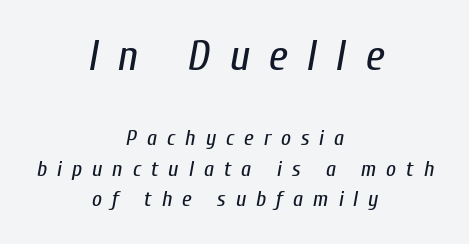
Q: Is the text bold? A: No.
Q: Is the text italic (slanted)? A: Yes, it leans right by about 10 degrees.
Q: Is the text underlined? A: No.
Q: How is the paragraph aligned? A: Centered.
Q: Is the spacing between letters normal or unusually wide? A: Unusually wide.
Q: Is the spacing between lines tight, normal or loose? A: Normal.
Q: Which block of text is set in a larger size, the first (top) or the second (bottom)? A: The first (top) one.
Q: Width (condensed, normal, or wide)? A: Condensed.
Q: Stroke contrast? A: Low.
Q: x-height? A: Medium.
Q: Monospaced? A: No.
